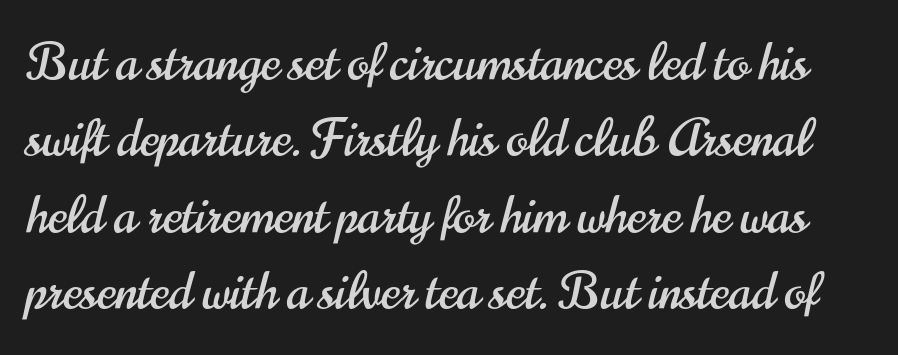
{"serif": "no", "width": "condensed", "stroke_contrast": "high", "x_height": "small", "monospaced": "no", "underline": "no", "line_spacing": "normal", "line_spacing_ratio": 1.5, "letter_spacing": "normal", "letter_spacing_em": 0.0, "glyph_px": 51}
